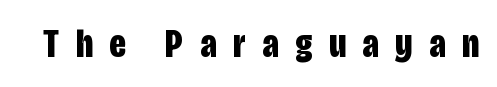
Q: Is the text bold? A: Yes.
Q: Is the text italic (slanted)? A: No, it is upright.
Q: Is the typeface a serif or a sans-serif typeface? A: Sans-serif.
Q: Is the text underlined? A: No.
Q: Is the spacing between letters normal or unusually wide? A: Unusually wide.
Q: Width (condensed, normal, or wide)? A: Condensed.
Q: Stroke contrast? A: Low.
Q: x-height? A: Large.
Q: Monospaced? A: No.
